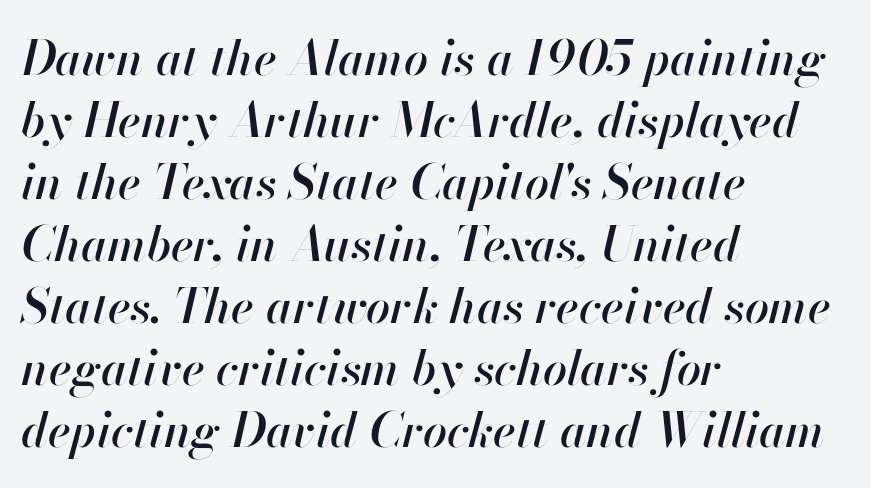
{"italic": "yes", "lean": "right", "slant_degrees": 13, "width": "normal", "stroke_contrast": "high", "x_height": "small", "monospaced": "no", "underline": "no", "align": "left", "line_spacing": "normal", "line_spacing_ratio": 1.29, "letter_spacing": "normal", "letter_spacing_em": 0.0, "glyph_px": 48}
